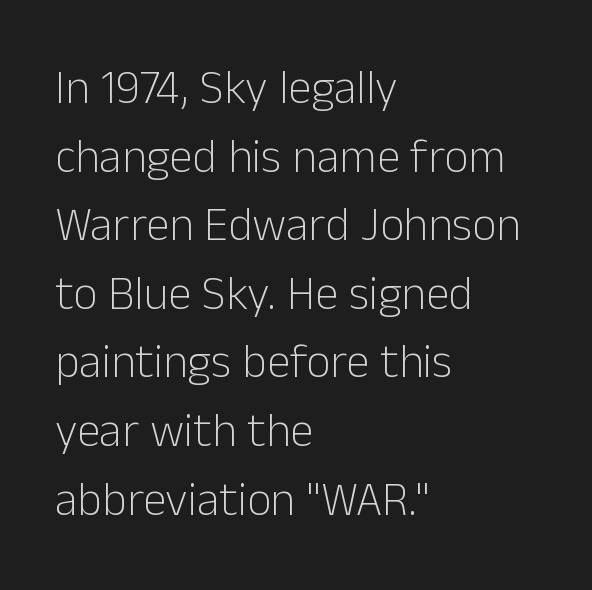
Between one letter and the next there's only the usual sliver of space. If you drew a line through each stem, it would be perfectly vertical. You could not count columns in this text — the font is proportionally spaced. Quick note: underline off.
